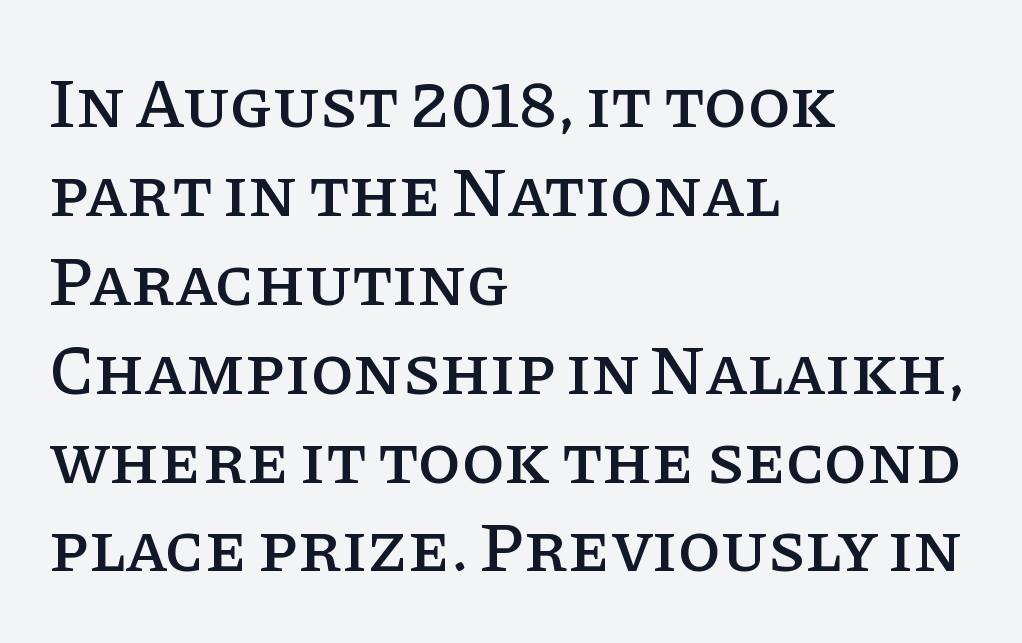
Q: Is the text italic (slanted)? A: No, it is upright.
Q: Is the typeface a serif or a sans-serif typeface? A: Serif.
Q: Is the text underlined? A: No.
Q: How is the paragraph aligned? A: Left-aligned.
Q: Is the spacing between letters normal or unusually wide? A: Normal.
Q: Is the spacing between lines tight, normal or loose? A: Normal.
Q: Width (condensed, normal, or wide)? A: Normal.
Q: Stroke contrast? A: Low.
Q: x-height? A: Large.
Q: Monospaced? A: No.
